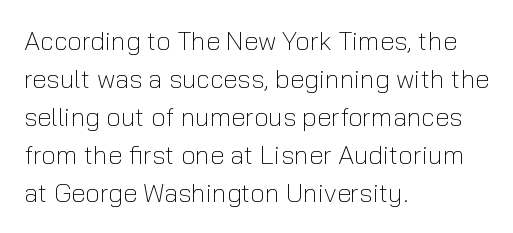
{"italic": "no", "bold": "no", "underline": "no", "align": "left", "line_spacing": "normal", "line_spacing_ratio": 1.46, "letter_spacing": "normal", "letter_spacing_em": 0.0, "glyph_px": 26}
